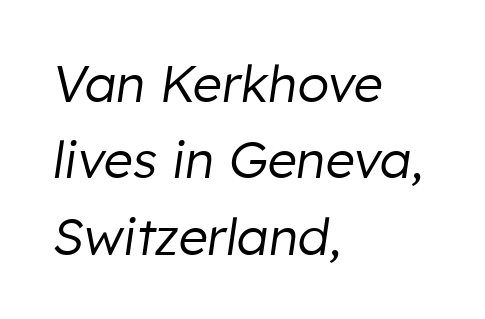
The setting favours the left margin, as ordinary paragraphs usually do. Does the leading feel generous? No, just average. Tracking value appears to be zero — textbook default spacing. No letter is thick-stroked: the sample isn't bold. The rendering uses natural spacing where letterforms have individual widths. Check under the words: just untouched page.
